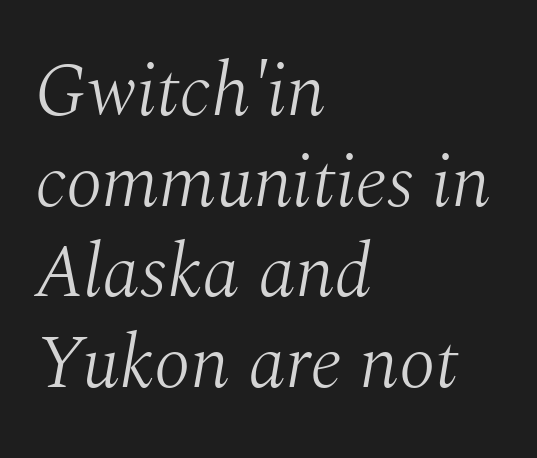
{"serif": "yes", "italic": "yes", "lean": "right", "slant_degrees": 10, "bold": "no", "weight": "light", "width": "normal", "stroke_contrast": "medium", "x_height": "medium", "monospaced": "no", "underline": "no", "align": "left", "line_spacing_ratio": 1.21, "letter_spacing": "normal", "letter_spacing_em": 0.0, "glyph_px": 75}
